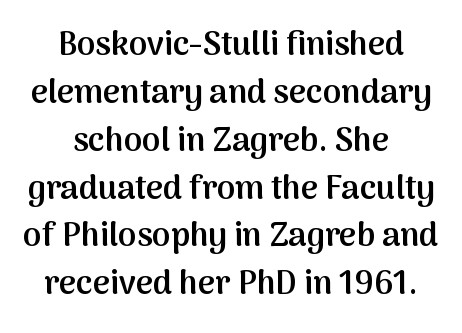
{"serif": "no", "italic": "no", "bold": "semi", "weight": "semibold", "width": "normal", "stroke_contrast": "medium", "x_height": "medium", "monospaced": "no", "underline": "no", "align": "center", "line_spacing": "normal", "line_spacing_ratio": 1.45, "letter_spacing": "normal", "letter_spacing_em": 0.0, "glyph_px": 33}
